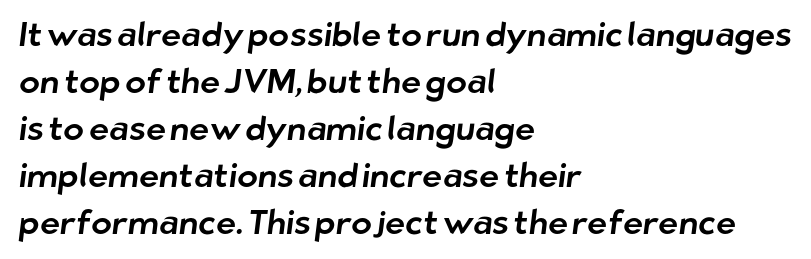
{"serif": "no", "width": "normal", "stroke_contrast": "low", "x_height": "medium", "monospaced": "no", "underline": "no", "align": "left", "line_spacing": "normal", "line_spacing_ratio": 1.38, "letter_spacing": "normal", "letter_spacing_em": 0.0, "glyph_px": 34}
